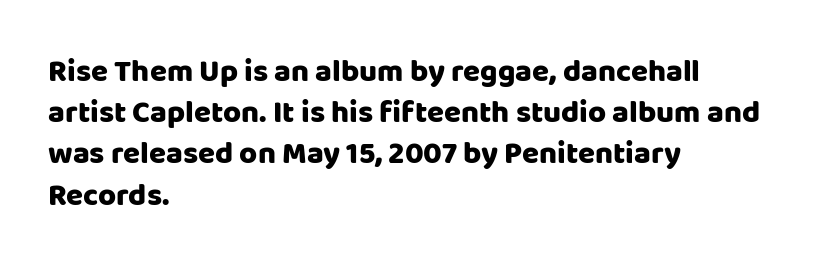
The image shows 31 px heavy sans-serif type, upright; set left-aligned, normal line spacing (1.33x), normal letter spacing, not underlined; low stroke contrast and a large x-height.
